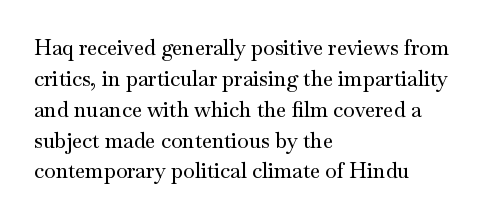
The image shows 21 px text type, upright; set left-aligned, normal line spacing (1.47x), normal letter spacing, not underlined.
